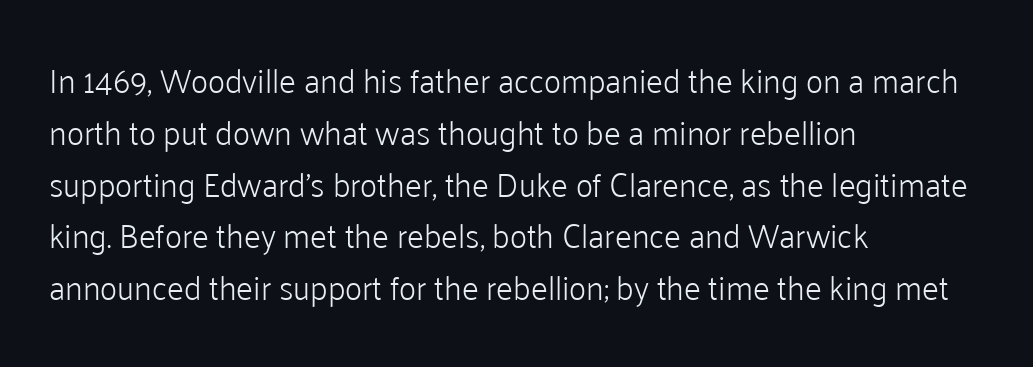
The image shows 33 px light sans-serif type, upright; set left-aligned, normal line spacing (1.57x), normal letter spacing, not underlined; low stroke contrast and a medium x-height.
